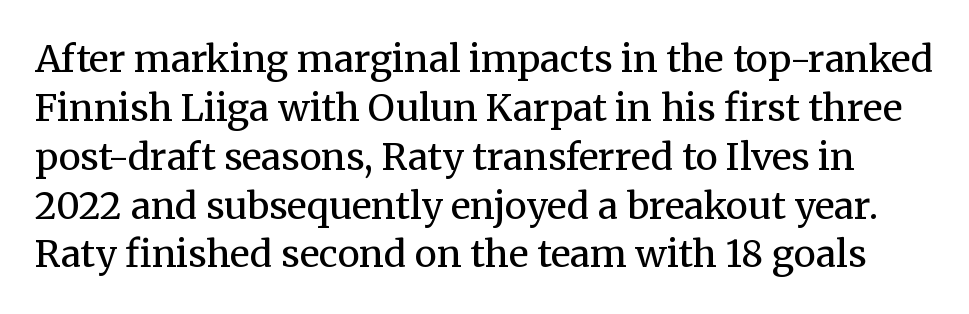
In terms of letterform style, serifs are clearly present. The area under the type is left untouched. What stands out about the letter spacing? Nothing — it is the standard amount. Line spacing here is normal. This sample uses an upright cut, with every glyph sitting square on the baseline.
